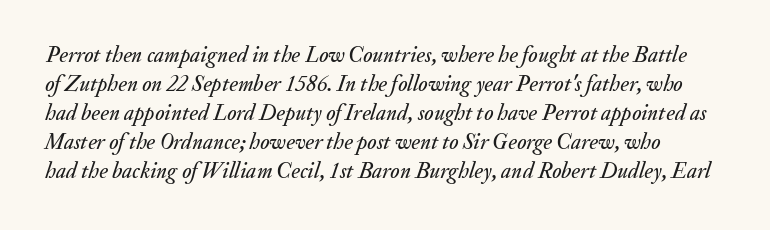
The image shows 22 px text type, italic (leaning right); set normal line spacing (1.32x), normal letter spacing, not underlined.
